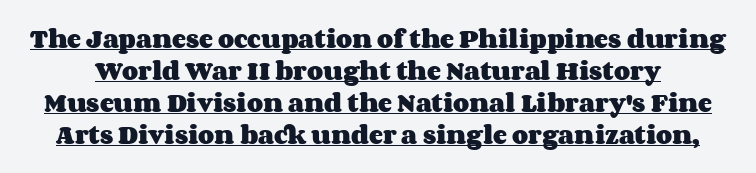
{"italic": "no", "bold": "yes", "underline": "yes", "line_spacing": "normal", "line_spacing_ratio": 1.52, "letter_spacing": "normal", "letter_spacing_em": 0.0, "glyph_px": 21}
